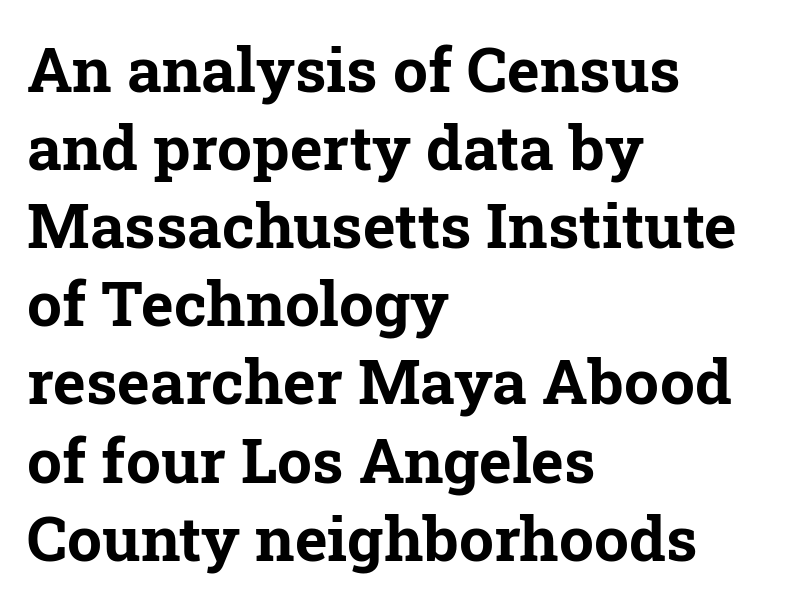
{"serif": "yes", "italic": "no", "bold": "yes", "weight": "bold", "width": "normal", "stroke_contrast": "low", "x_height": "medium", "monospaced": "no", "underline": "no", "align": "left", "line_spacing": "normal", "line_spacing_ratio": 1.26, "letter_spacing": "normal", "letter_spacing_em": 0.0, "glyph_px": 62}
